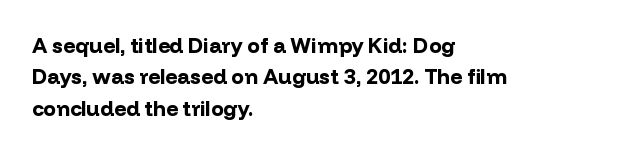
Q: Is the text bold? A: Yes.
Q: Is the text italic (slanted)? A: No, it is upright.
Q: Is the text underlined? A: No.
Q: How is the paragraph aligned? A: Left-aligned.
Q: Is the spacing between letters normal or unusually wide? A: Normal.
Q: Is the spacing between lines tight, normal or loose? A: Normal.
